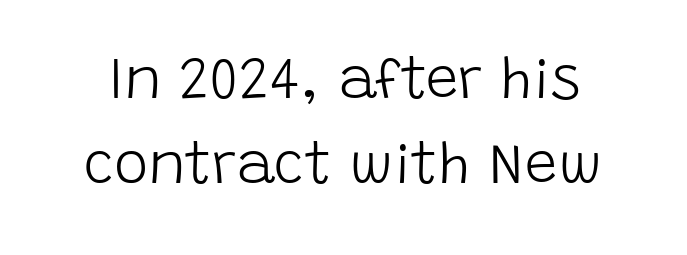
{"serif": "no", "italic": "no", "bold": "no", "weight": "light", "width": "normal", "stroke_contrast": "low", "x_height": "large", "monospaced": "no", "underline": "no", "line_spacing": "normal", "line_spacing_ratio": 1.47, "letter_spacing": "normal", "letter_spacing_em": 0.0, "glyph_px": 58}
